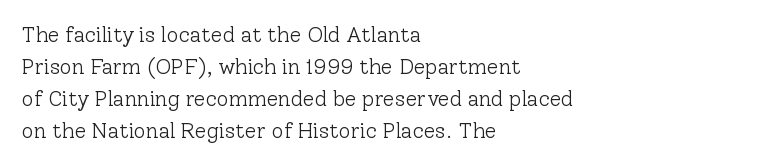
{"italic": "no", "bold": "no", "underline": "no", "align": "left", "line_spacing": "normal", "line_spacing_ratio": 1.52, "letter_spacing": "normal", "letter_spacing_em": 0.0, "glyph_px": 21}
